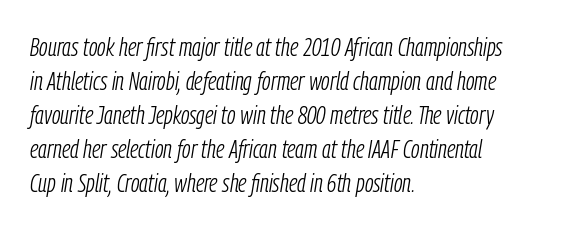
The image shows 26 px text type, italic (leaning right); set left-aligned, normal line spacing (1.31x), normal letter spacing, not underlined.
